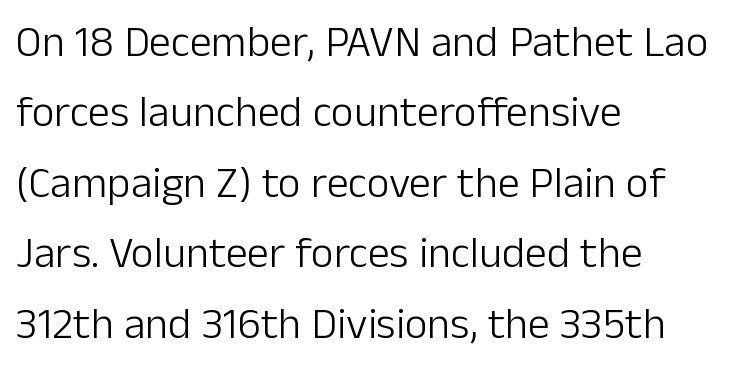
The image shows 44 px light sans-serif type, upright; set left-aligned, normal line spacing (1.6x), normal letter spacing, not underlined; low stroke contrast and a medium x-height.
